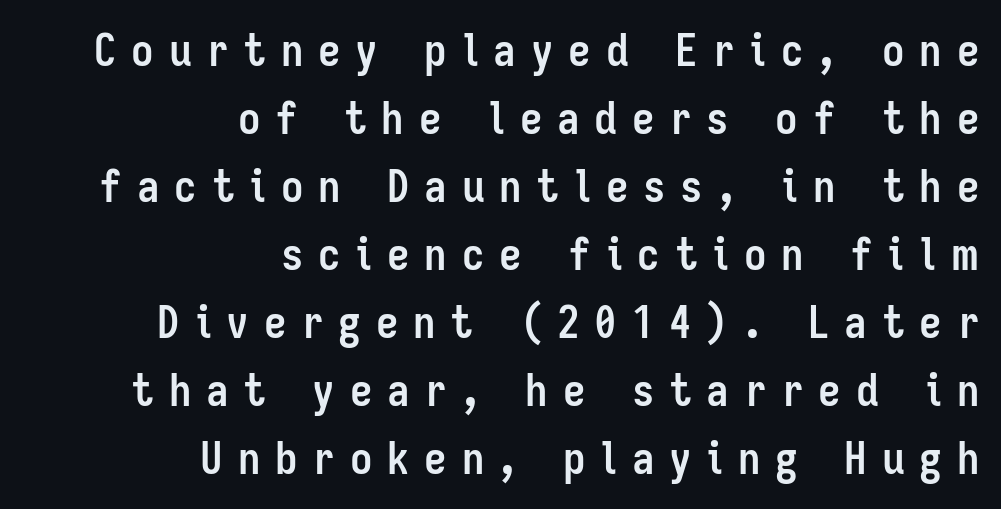
{"serif": "no", "italic": "no", "bold": "yes", "weight": "semibold", "width": "condensed", "stroke_contrast": "low", "x_height": "medium", "monospaced": "no", "underline": "no", "align": "right", "line_spacing": "normal", "line_spacing_ratio": 1.51, "letter_spacing": "wide", "letter_spacing_em": 0.33, "glyph_px": 45}
